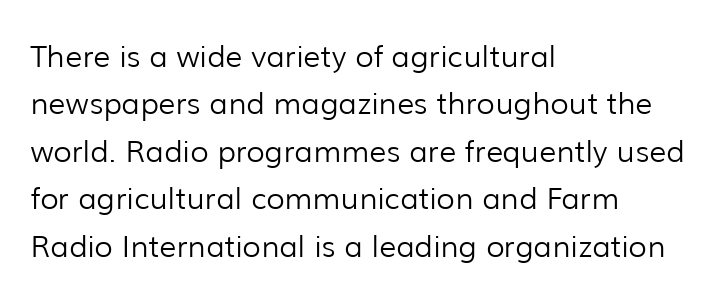
The image shows 30 px light sans-serif type, upright; set left-aligned, normal line spacing (1.58x), normal letter spacing, not underlined; low stroke contrast and a medium x-height.
